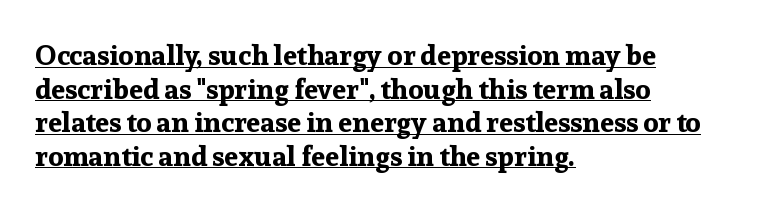
The image shows 28 px bold serif type, upright; set left-aligned, line spacing 1.2x, normal letter spacing, underlined; low stroke contrast and a medium x-height.
